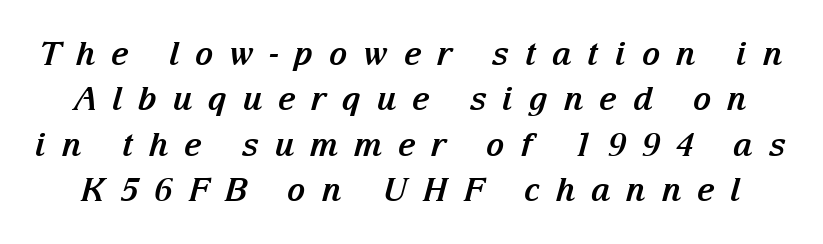
The image shows 32 px bold serif type, italic (leaning right); set normal line spacing (1.42x), unusually wide letter spacing (+0.48 em), not underlined; medium stroke contrast and a medium x-height.
